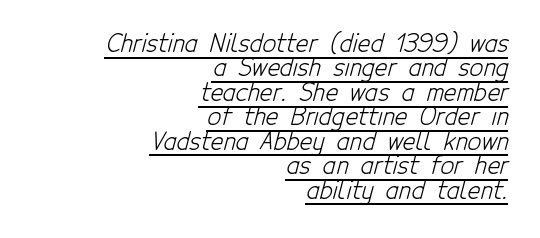
Every row of glyphs terminates at an identical x-position on the right. A baseline rule has been typeset under these characters. Weight class: somewhere from thin through regular. The passage shown has conventional tracking throughout. What's the leading like? Squeezed, with rows nearly overlapping.
